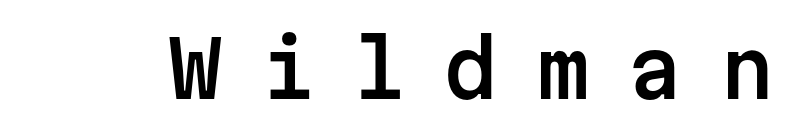
{"serif": "no", "italic": "no", "width": "normal", "stroke_contrast": "low", "x_height": "medium", "monospaced": "yes", "underline": "no", "letter_spacing": "wide", "letter_spacing_em": 0.48, "glyph_px": 78}
